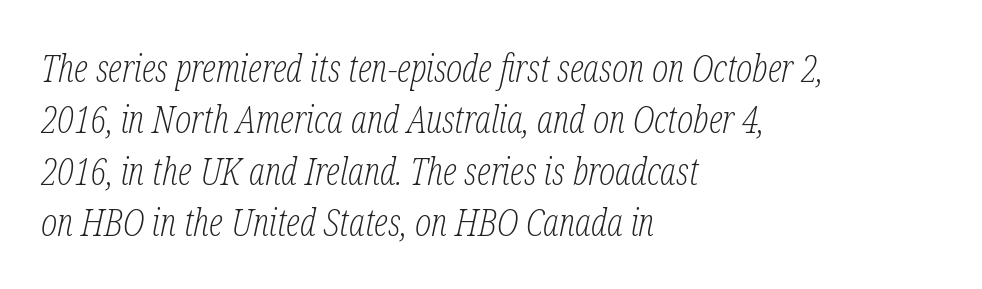
The image shows 38 px light, condensed serif type, italic (leaning right); set left-aligned, normal line spacing (1.35x), normal letter spacing, not underlined; low stroke contrast and a medium x-height.
